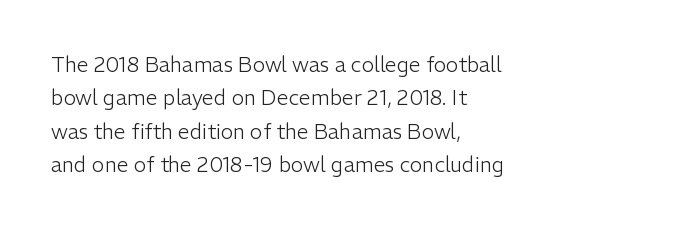
Q: Is the text bold? A: No.
Q: Is the text italic (slanted)? A: No, it is upright.
Q: Is the text underlined? A: No.
Q: How is the paragraph aligned? A: Left-aligned.
Q: Is the spacing between letters normal or unusually wide? A: Normal.
Q: Is the spacing between lines tight, normal or loose? A: Normal.
